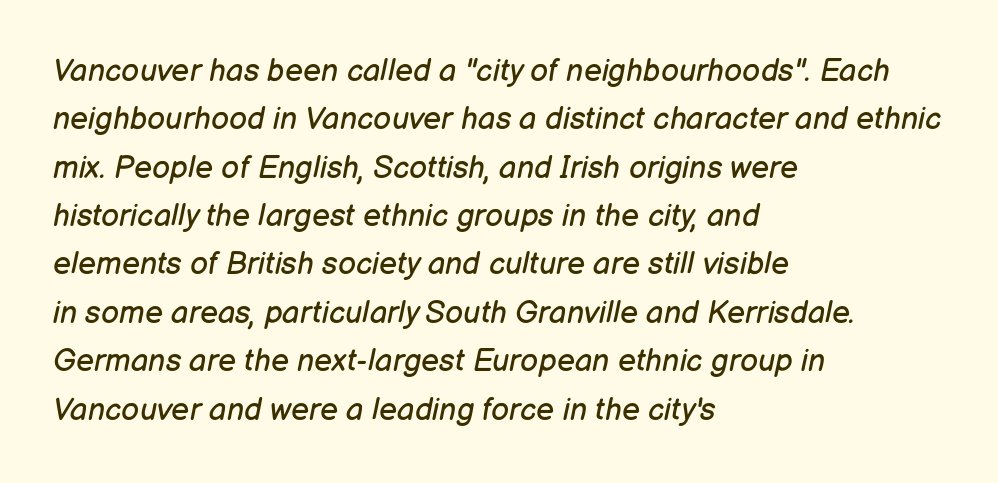
The image shows 31 px regular-weight type, italic (leaning right); set left-aligned, normal line spacing (1.56x), normal letter spacing, not underlined; low stroke contrast and a medium x-height.
